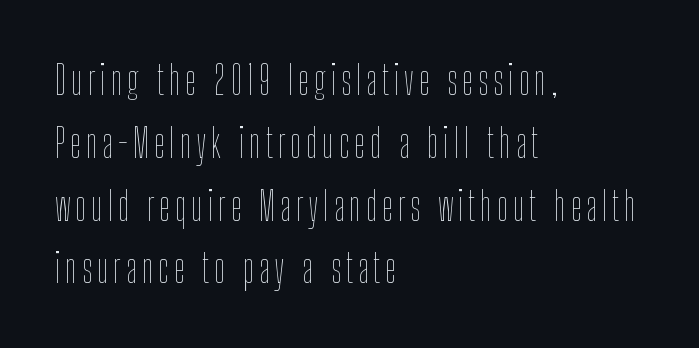
{"italic": "no", "bold": "no", "weight": "thin", "width": "condensed", "stroke_contrast": "low", "x_height": "medium", "monospaced": "no", "underline": "no", "align": "left", "line_spacing": "normal", "line_spacing_ratio": 1.57, "glyph_px": 40}
